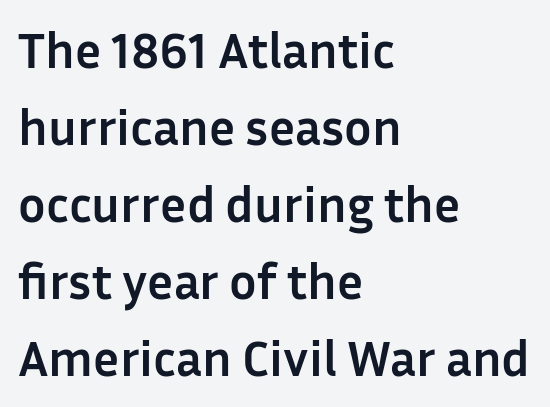
{"serif": "no", "italic": "no", "bold": "yes", "weight": "semibold", "width": "normal", "stroke_contrast": "low", "x_height": "medium", "monospaced": "no", "underline": "no", "align": "left", "line_spacing": "normal", "line_spacing_ratio": 1.51, "letter_spacing": "normal", "letter_spacing_em": 0.0, "glyph_px": 51}
